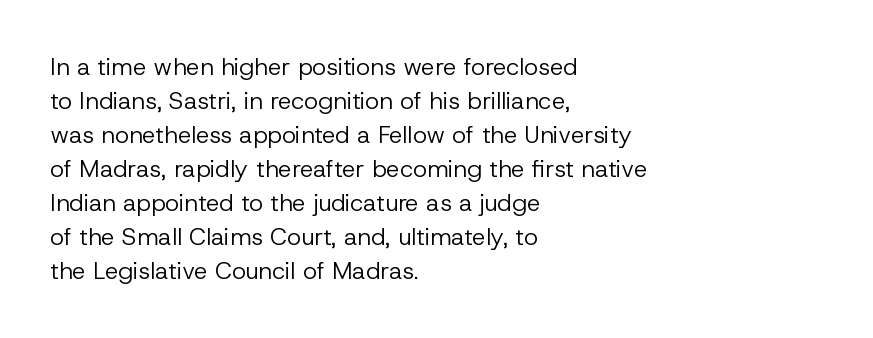
{"italic": "no", "bold": "no", "underline": "no", "align": "left", "line_spacing": "normal", "line_spacing_ratio": 1.42, "letter_spacing": "normal", "letter_spacing_em": 0.0, "glyph_px": 24}
